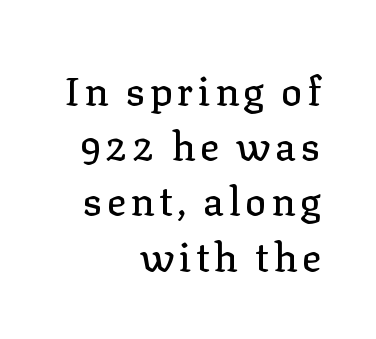
The image shows 40 px serif type, upright; set right-aligned, normal line spacing (1.38x), not underlined; low stroke contrast and a medium x-height.
